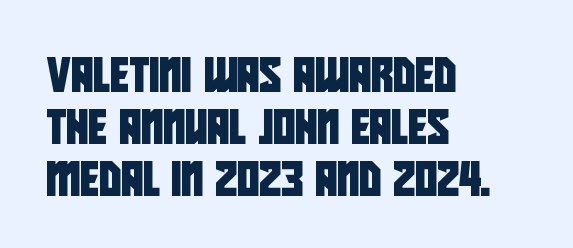
Q: Is the typeface a serif or a sans-serif typeface? A: Sans-serif.
Q: Is the text underlined? A: No.
Q: How is the paragraph aligned? A: Left-aligned.
Q: Is the spacing between letters normal or unusually wide? A: Normal.
Q: Is the spacing between lines tight, normal or loose? A: Normal.
Q: Width (condensed, normal, or wide)? A: Condensed.
Q: Stroke contrast? A: Low.
Q: x-height? A: Large.
Q: Monospaced? A: No.
